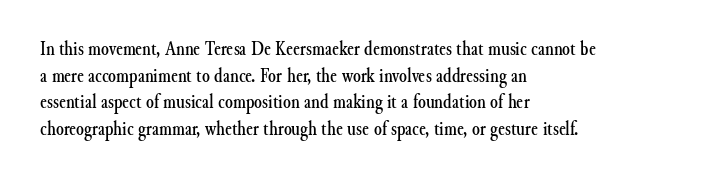
{"italic": "no", "underline": "no", "align": "left", "line_spacing": "normal", "line_spacing_ratio": 1.33, "letter_spacing": "normal", "letter_spacing_em": 0.0, "glyph_px": 20}
